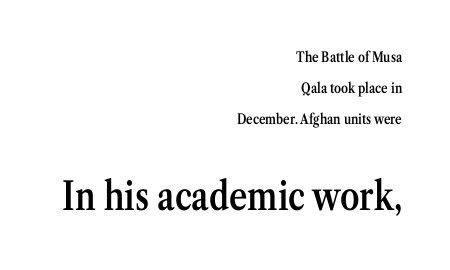
Note: serifs present on the glyphs. Letters rest on an invisible, unmarked baseline. The typesetter chose a ragged-left arrangement here. In terms of weight, the rendering is demibold, just under bold. This sample uses an upright cut, with every glyph sitting square on the baseline. The face used here is proportionally spaced, like ordinary book or web type.
